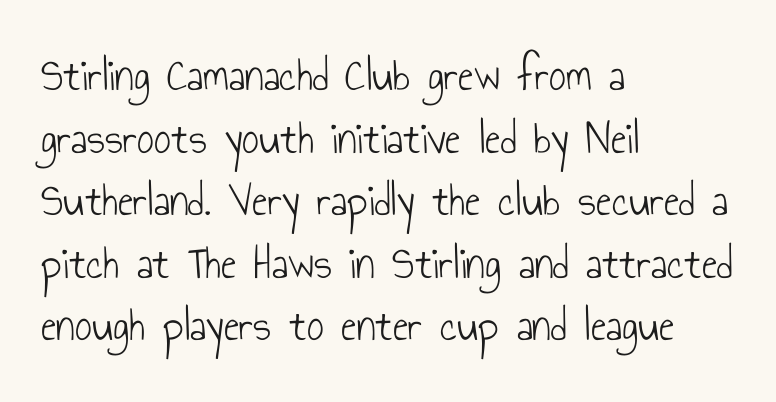
The image shows 47 px light, condensed sans-serif type, upright; set left-aligned, normal line spacing (1.33x), normal letter spacing, not underlined; low stroke contrast and a small x-height.
